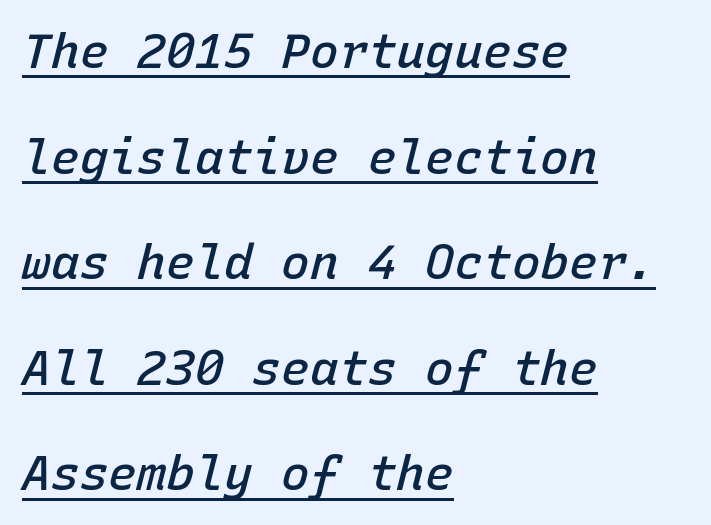
{"italic": "yes", "lean": "right", "slant_degrees": 15, "bold": "semi", "weight": "semibold", "width": "normal", "stroke_contrast": "low", "x_height": "medium", "monospaced": "yes", "underline": "yes", "align": "left", "line_spacing": "loose", "line_spacing_ratio": 2.2, "letter_spacing": "normal", "letter_spacing_em": 0.0, "glyph_px": 48}
